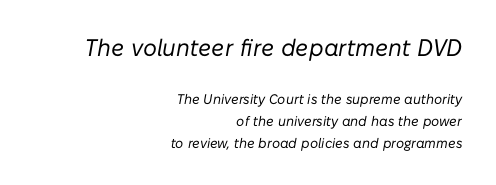
The image shows 24 px text type, italic (leaning right); set right-aligned, normal line spacing (1.57x), normal letter spacing, not underlined; the first (top) block is 1.71x larger.
